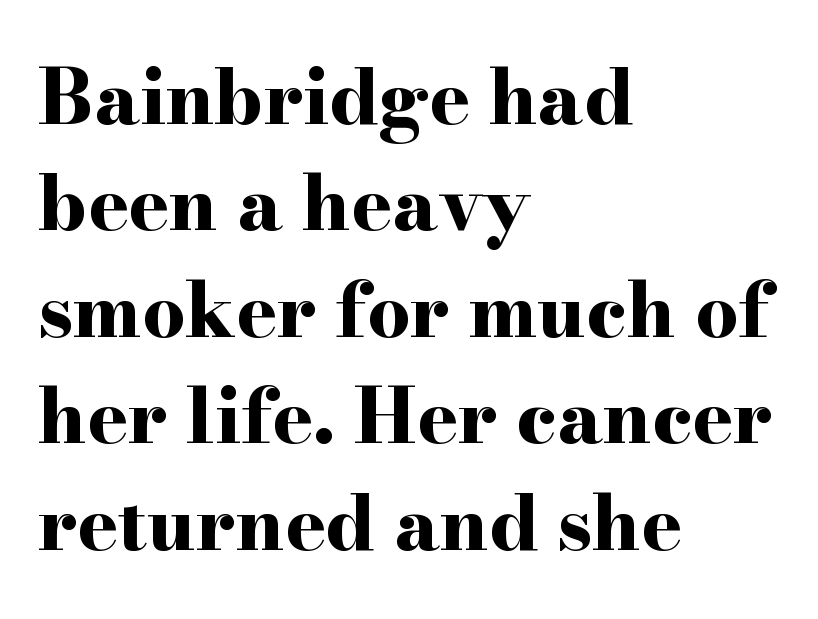
The image shows 76 px bold, wide serif type, upright; set left-aligned, normal line spacing (1.4x), normal letter spacing, not underlined; high stroke contrast and a small x-height.
